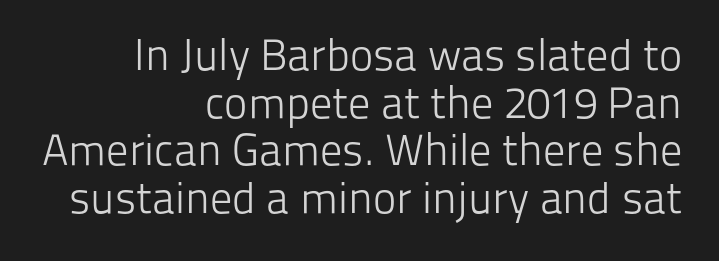
Q: Is the text bold? A: No.
Q: Is the text italic (slanted)? A: No, it is upright.
Q: Is the typeface a serif or a sans-serif typeface? A: Sans-serif.
Q: Is the text underlined? A: No.
Q: How is the paragraph aligned? A: Right-aligned.
Q: Is the spacing between letters normal or unusually wide? A: Normal.
Q: Is the spacing between lines tight, normal or loose? A: Tight.
Q: Width (condensed, normal, or wide)? A: Normal.
Q: Stroke contrast? A: Low.
Q: x-height? A: Medium.
Q: Monospaced? A: No.
